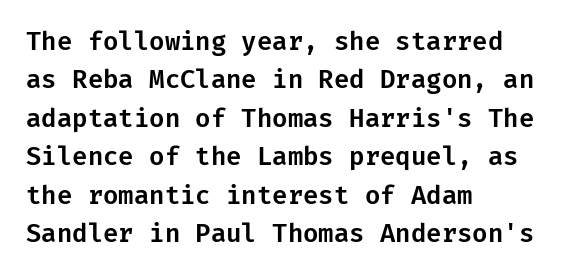
Q: Is the text italic (slanted)? A: No, it is upright.
Q: Is the text underlined? A: No.
Q: How is the paragraph aligned? A: Left-aligned.
Q: Is the spacing between letters normal or unusually wide? A: Normal.
Q: Is the spacing between lines tight, normal or loose? A: Normal.
